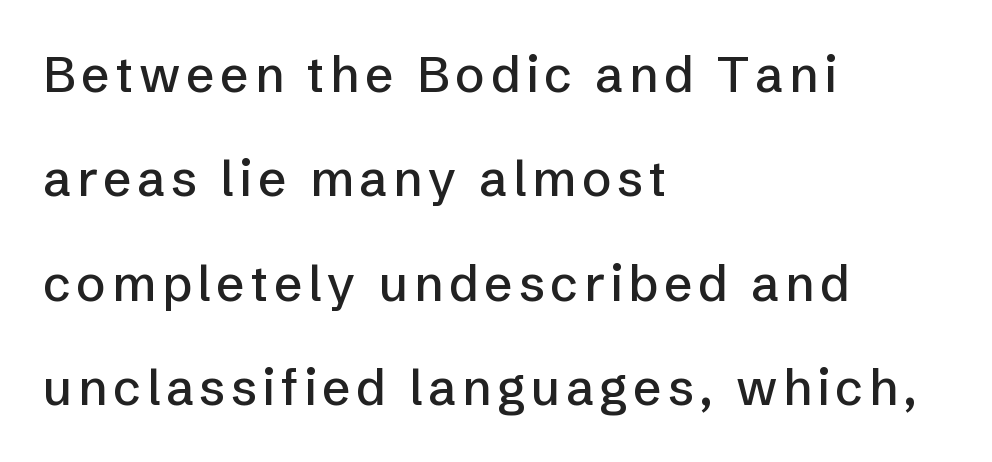
The image shows 50 px sans-serif type, upright; set left-aligned, loose line spacing (2.09x), not underlined; low stroke contrast and a medium x-height.
